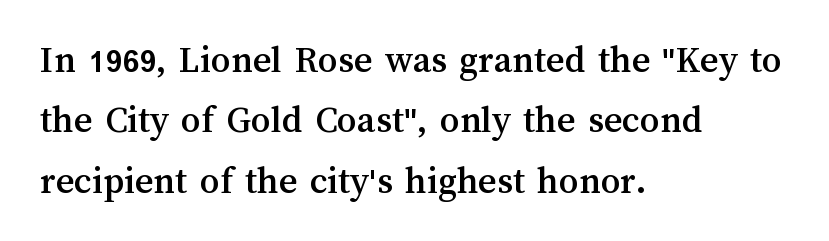
Check the space under the baseline: it is left empty. The rendering uses natural spacing where letterforms have individual widths. Short and long lines alike share a common starting point at left. Do the letters lean? They stand straight. Default kerning and tracking; the words read as compact shapes. A typesetter would call this leading conventional body-copy spacing.
